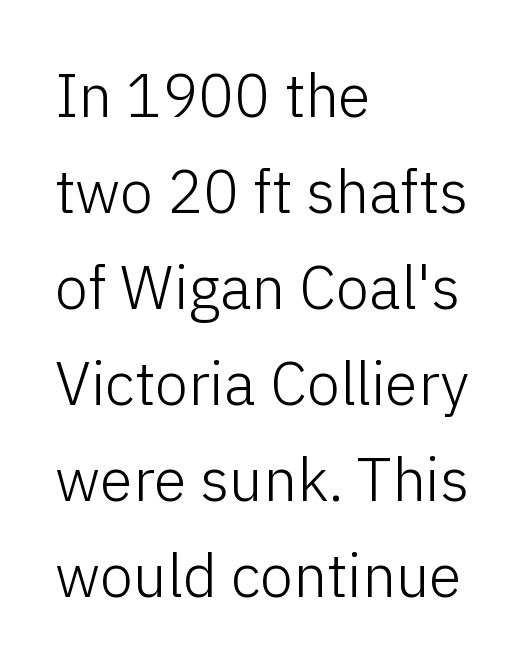
The image shows 60 px light sans-serif type, upright; set left-aligned, normal line spacing (1.6x), normal letter spacing, not underlined; low stroke contrast and a medium x-height.
